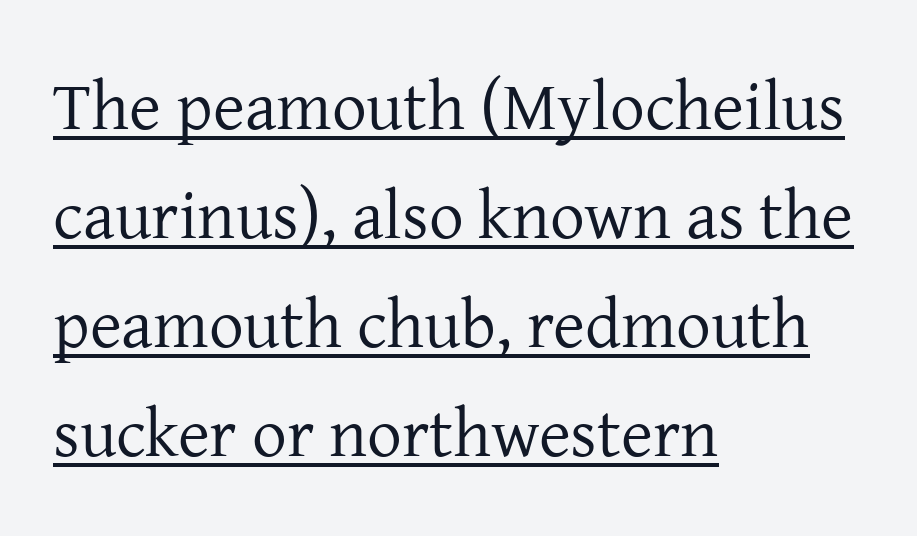
{"serif": "yes", "italic": "no", "bold": "no", "weight": "regular", "width": "normal", "stroke_contrast": "low", "x_height": "medium", "monospaced": "no", "underline": "yes", "align": "left", "line_spacing": "normal", "line_spacing_ratio": 1.58, "letter_spacing": "normal", "letter_spacing_em": 0.0, "glyph_px": 69}
